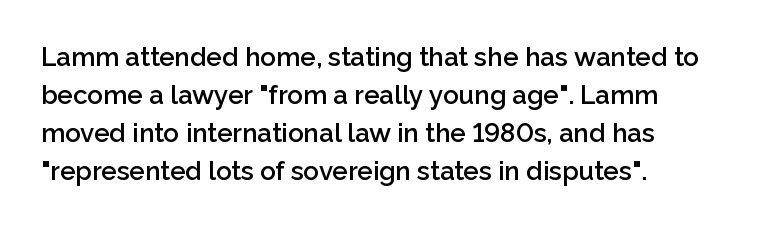
Q: Is the text bold? A: Semi-bold.
Q: Is the text italic (slanted)? A: No, it is upright.
Q: Is the text underlined? A: No.
Q: How is the paragraph aligned? A: Left-aligned.
Q: Is the spacing between letters normal or unusually wide? A: Normal.
Q: Is the spacing between lines tight, normal or loose? A: Normal.
